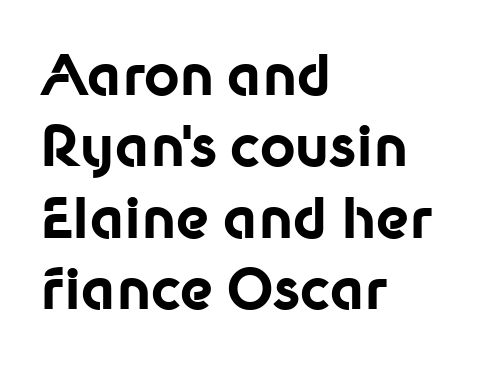
The image shows 55 px bold sans-serif type, upright; set left-aligned, normal line spacing (1.3x), normal letter spacing, not underlined; low stroke contrast and a medium x-height.
